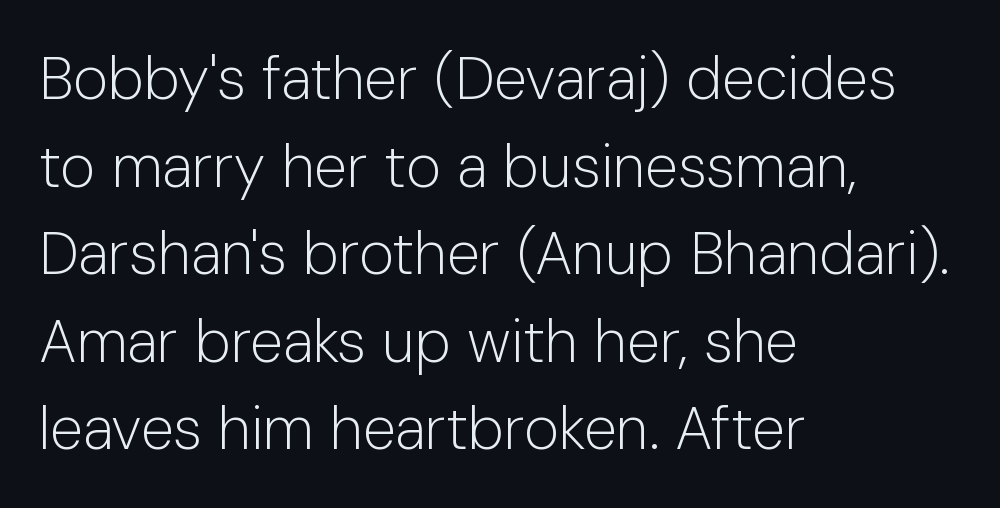
Compared with typical body copy, the letter spacing here is the same. Posture: upright roman. These lines are composed in type without serifs. The words here are not underlined.
